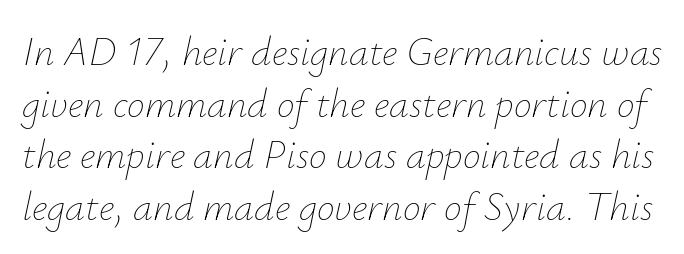
Q: Is the text bold? A: No.
Q: Is the text italic (slanted)? A: Yes, it leans right by about 12 degrees.
Q: Is the text underlined? A: No.
Q: Is the spacing between letters normal or unusually wide? A: Normal.
Q: Is the spacing between lines tight, normal or loose? A: Normal.
Q: Width (condensed, normal, or wide)? A: Normal.
Q: Stroke contrast? A: Low.
Q: x-height? A: Small.
Q: Monospaced? A: No.
